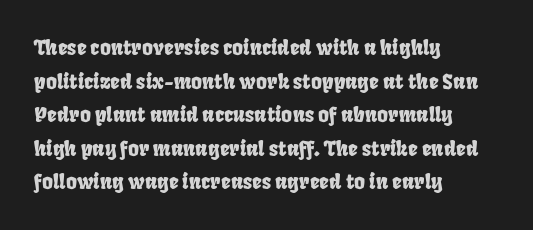
{"underline": "no", "align": "left", "line_spacing": "normal", "line_spacing_ratio": 1.6, "letter_spacing": "normal", "letter_spacing_em": 0.0, "glyph_px": 21}
